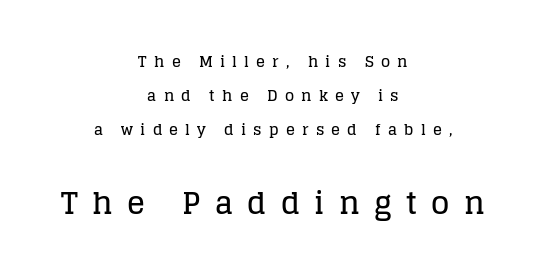
Type style note: has serifs. If you measured baseline to baseline, you'd find a long distance. Every character sits straight up, as roman type does. These lines are rendered in a variable-pitch font. Visually the block forms a symmetrical silhouette, jagged on both flanks.
